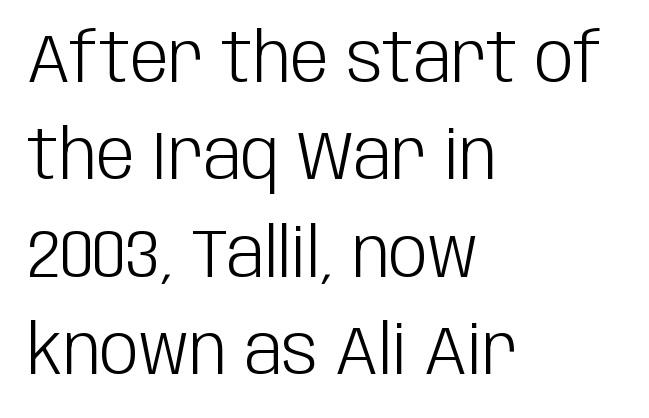
Bare-footed words on every line. Posture: upright roman. No heavy texture on the line: the type isn't bold. Leftover space on each line is placed entirely after the last word.
